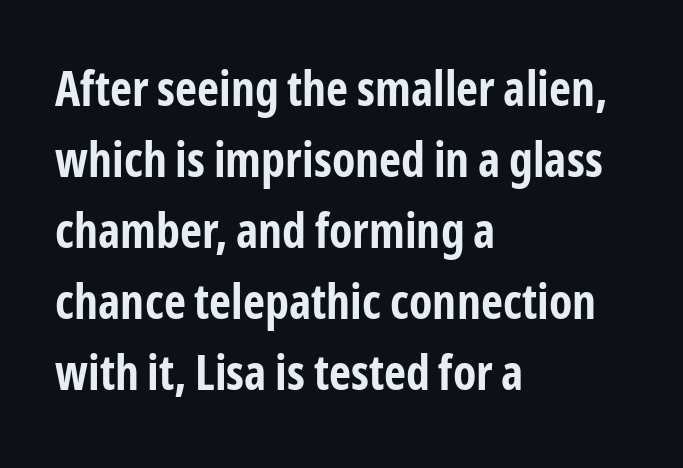
{"serif": "no", "italic": "no", "bold": "yes", "weight": "bold", "width": "condensed", "stroke_contrast": "low", "x_height": "medium", "monospaced": "no", "underline": "no", "align": "left", "line_spacing": "normal", "line_spacing_ratio": 1.48, "letter_spacing": "normal", "letter_spacing_em": 0.0, "glyph_px": 48}
